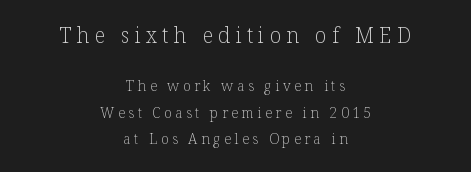
The image shows 21 px text type, upright; set centered, line spacing 1.88x, unusually wide letter spacing (+0.25 em), not underlined; the first (top) block is 1.5x larger.
